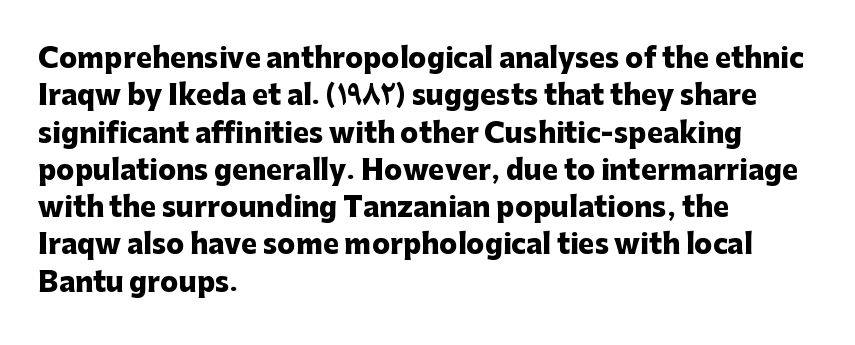
The image shows 27 px bold type, upright; set left-aligned, normal line spacing (1.38x), normal letter spacing, not underlined.
